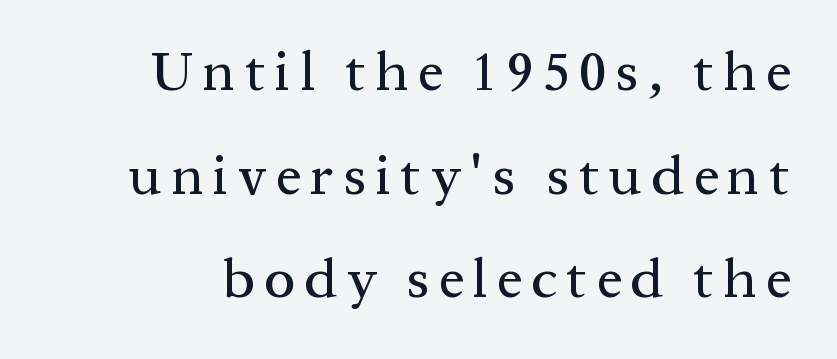
{"serif": "yes", "italic": "no", "width": "normal", "stroke_contrast": "medium", "x_height": "medium", "monospaced": "no", "underline": "no", "line_spacing_ratio": 1.85, "glyph_px": 56}
